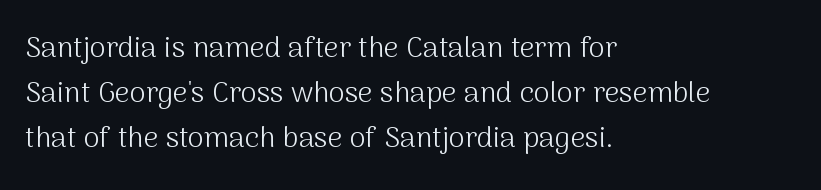
{"serif": "no", "italic": "no", "bold": "no", "weight": "light", "width": "normal", "stroke_contrast": "medium", "x_height": "medium", "monospaced": "no", "underline": "no", "align": "left", "line_spacing": "normal", "line_spacing_ratio": 1.56, "letter_spacing": "normal", "letter_spacing_em": 0.0, "glyph_px": 29}
